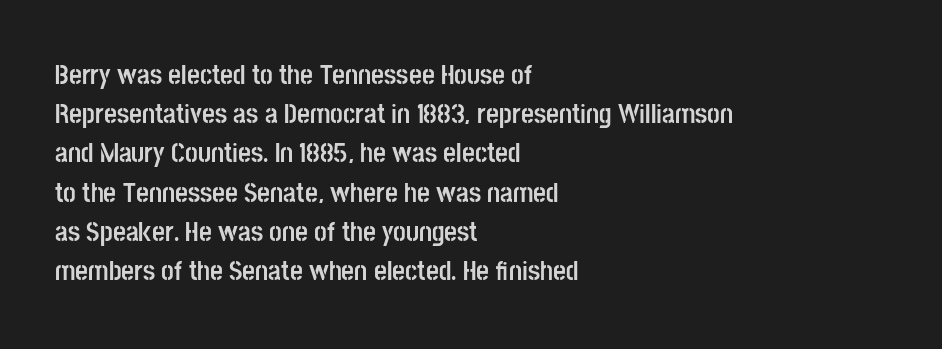
The image shows 28 px semibold, condensed sans-serif type, upright; set left-aligned, normal line spacing (1.4x), normal letter spacing, not underlined; low stroke contrast and a large x-height.
